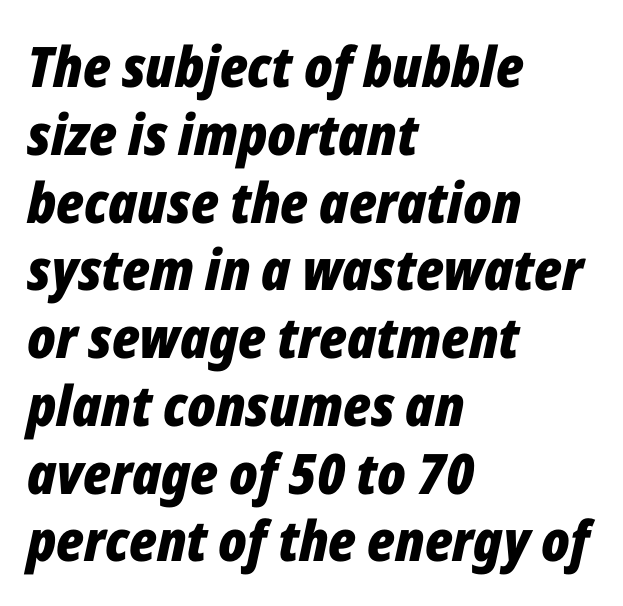
The image shows 56 px bold, condensed type, italic (leaning right); set left-aligned, line spacing 1.21x, normal letter spacing, not underlined; low stroke contrast and a medium x-height.
